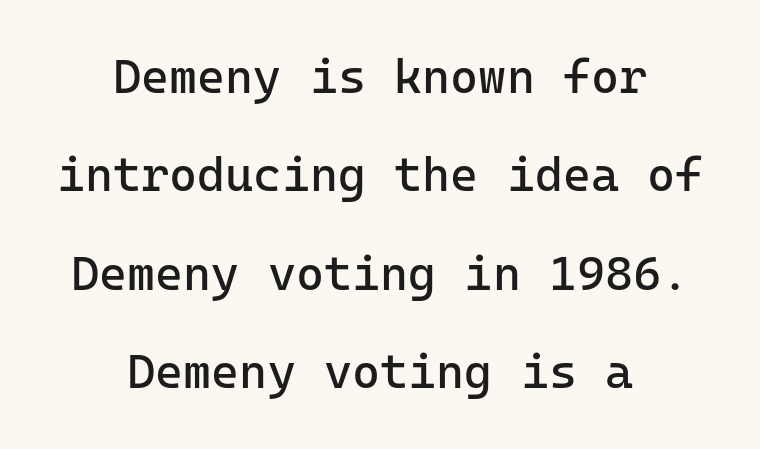
The image shows 48 px regular-weight sans-serif type, upright, monospaced; set centered, loose line spacing (2.05x), normal letter spacing, not underlined; low stroke contrast and a medium x-height.
